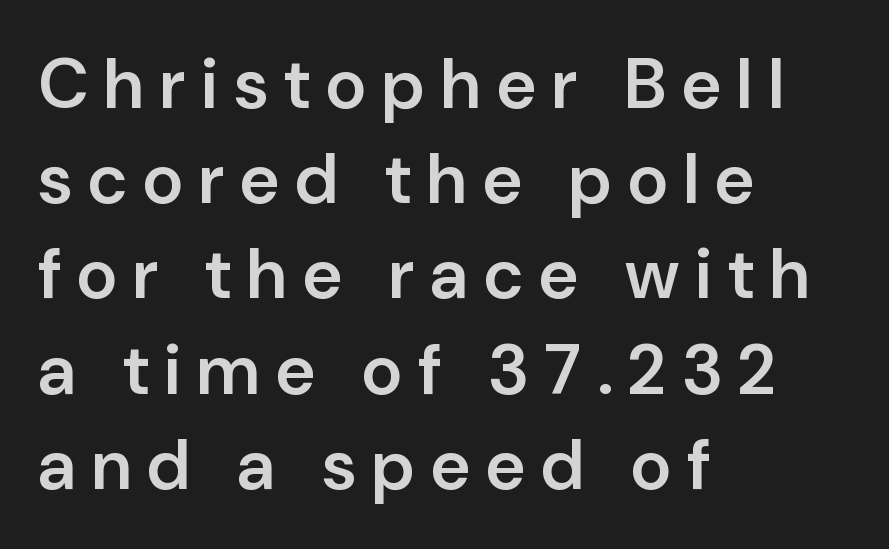
{"serif": "no", "italic": "no", "bold": "semi", "weight": "semibold", "width": "normal", "stroke_contrast": "low", "x_height": "medium", "monospaced": "no", "underline": "no", "align": "left", "line_spacing": "normal", "line_spacing_ratio": 1.36, "letter_spacing": "wide", "letter_spacing_em": 0.23, "glyph_px": 70}
